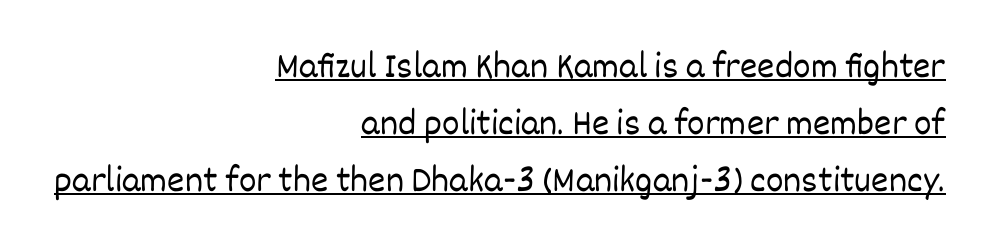
Q: Is the text bold? A: No.
Q: Is the text italic (slanted)? A: No, it is upright.
Q: Is the text underlined? A: Yes.
Q: How is the paragraph aligned? A: Right-aligned.
Q: Is the spacing between letters normal or unusually wide? A: Normal.
Q: Is the spacing between lines tight, normal or loose? A: Normal.
Q: Width (condensed, normal, or wide)? A: Normal.
Q: Stroke contrast? A: Low.
Q: x-height? A: Large.
Q: Monospaced? A: No.
